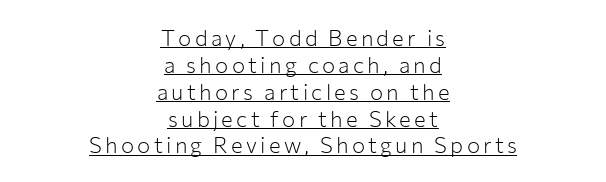
Q: Is the text bold? A: No.
Q: Is the text italic (slanted)? A: No, it is upright.
Q: Is the text underlined? A: Yes.
Q: How is the paragraph aligned? A: Centered.
